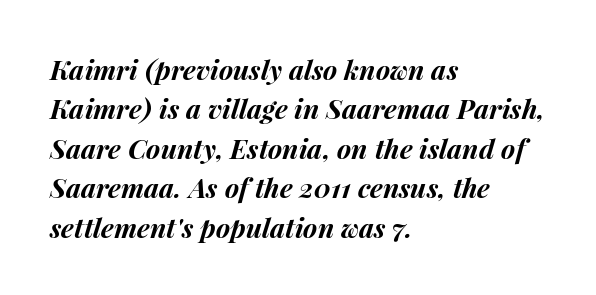
Nobody touched the tracking dial on this one. Horizontal bands of white between lines are of average thickness. Each glyph is drawn with heavy, bold strokes. Every character sits at an angle, as italics do.
